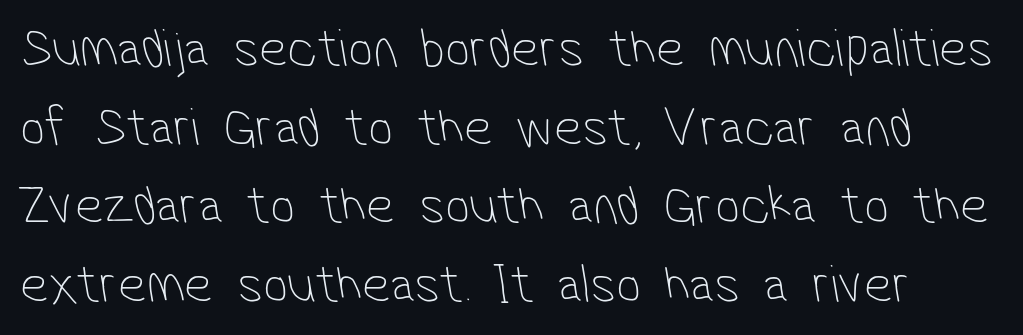
Whoever set this chose a conventional vertical rhythm. Stroke mass is kept to a normal reading level or below. Unlike a traditional serif, this face leaves its strokes unadorned. Just letters on the line, the space beneath them empty.
